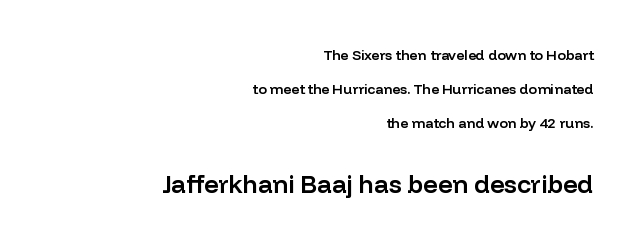
Q: Is the text bold? A: Semi-bold.
Q: Is the text italic (slanted)? A: No, it is upright.
Q: Is the text underlined? A: No.
Q: How is the paragraph aligned? A: Right-aligned.
Q: Is the spacing between letters normal or unusually wide? A: Normal.
Q: Is the spacing between lines tight, normal or loose? A: Loose.
Q: Which block of text is set in a larger size, the first (top) or the second (bottom)? A: The second (bottom) one.
